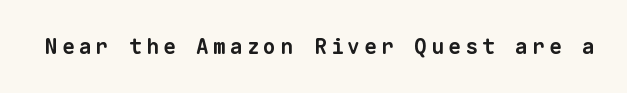
The string is rendered with underlining switched off. Weight: bold. The letters are spread apart with noticeably loose tracking.
